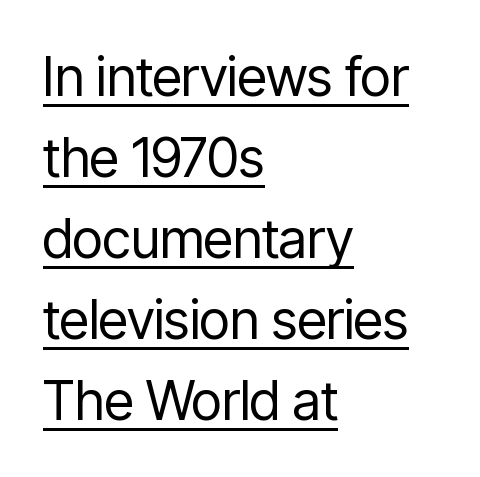
Q: Is the text bold? A: No.
Q: Is the text italic (slanted)? A: No, it is upright.
Q: Is the typeface a serif or a sans-serif typeface? A: Sans-serif.
Q: Is the text underlined? A: Yes.
Q: How is the paragraph aligned? A: Left-aligned.
Q: Is the spacing between letters normal or unusually wide? A: Normal.
Q: Is the spacing between lines tight, normal or loose? A: Normal.
Q: Width (condensed, normal, or wide)? A: Condensed.
Q: Stroke contrast? A: Low.
Q: x-height? A: Medium.
Q: Monospaced? A: No.
